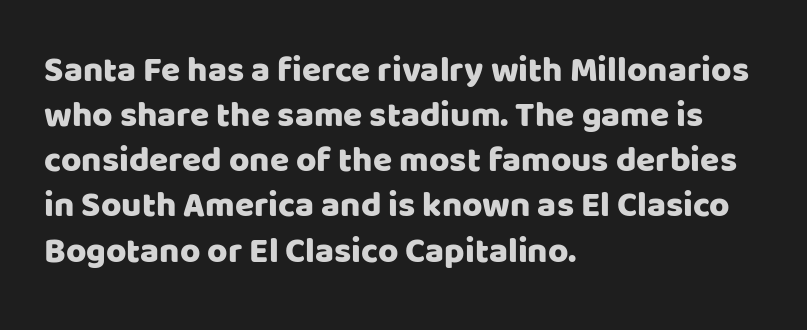
{"serif": "no", "italic": "no", "width": "normal", "stroke_contrast": "low", "x_height": "large", "monospaced": "no", "underline": "no", "align": "left", "line_spacing": "normal", "line_spacing_ratio": 1.29, "letter_spacing": "normal", "letter_spacing_em": 0.0, "glyph_px": 35}
